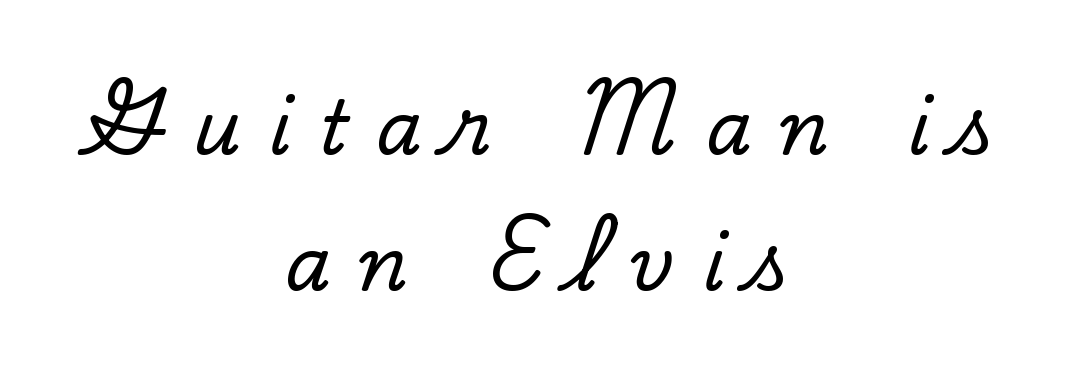
In CSS terms this would be text-align: center. Check under the words: just untouched page. The rendering shows small feet on the letterforms — a serif design.
